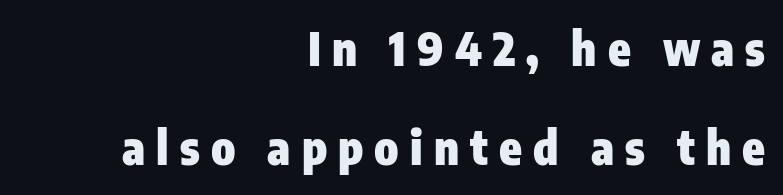
What kind of face is this? One without serifs — a sans. These lines stand farther apart than default settings would place them. Posture: vertical. If you drew a ruler down the right edge, every line would touch it.
